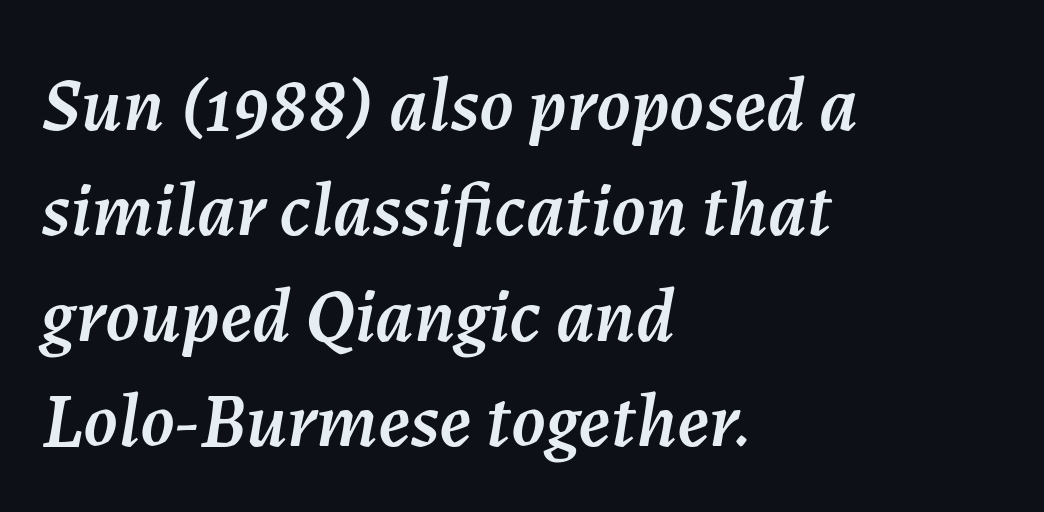
The letters are slanted; this is an italic face. Leftover space on each line is placed entirely after the last word. This sample keeps an unexceptional amount of space between lines. This sample has the flowing, uneven cadence of proportional lettering. The space beneath each line is pristine and unruled. Nothing unusual about the tracking: characters are spaced as the font intends.
